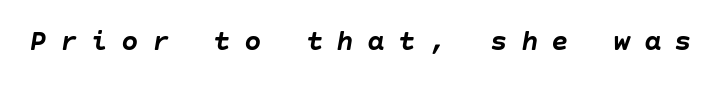
Q: Is the text bold? A: Yes.
Q: Is the text italic (slanted)? A: Yes, it leans right by about 10 degrees.
Q: Is the text underlined? A: No.
Q: Is the spacing between letters normal or unusually wide? A: Unusually wide.
Q: Width (condensed, normal, or wide)? A: Normal.
Q: Stroke contrast? A: Low.
Q: x-height? A: Large.
